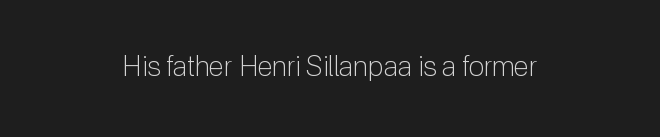
The image shows 28 px light sans-serif type, upright; set normal letter spacing, not underlined; low stroke contrast and a medium x-height.
